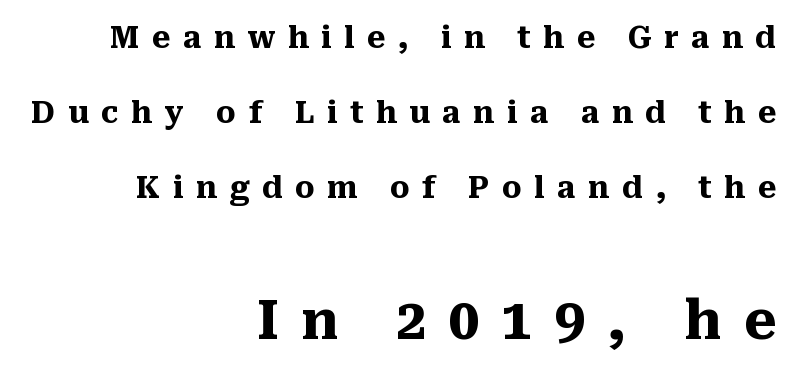
The image shows 55 px heavy serif type, upright; set right-aligned, loose line spacing (2.42x), unusually wide letter spacing (+0.4 em), not underlined; the second (bottom) block is 1.77x larger; medium stroke contrast and a medium x-height.
